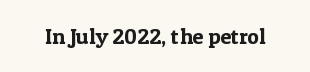
The image shows 22 px text type, upright; set normal letter spacing, not underlined.
